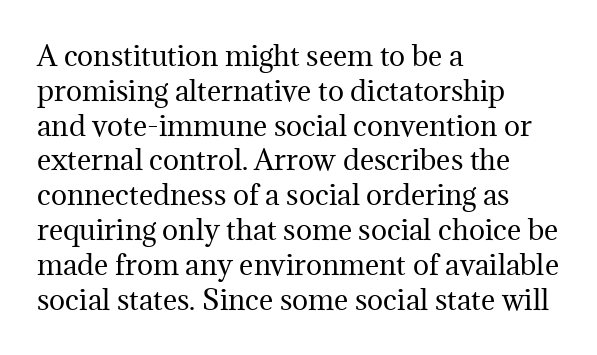
{"italic": "no", "bold": "no", "underline": "no", "align": "left", "line_spacing": "normal", "line_spacing_ratio": 1.29, "letter_spacing": "normal", "letter_spacing_em": 0.0, "glyph_px": 27}
